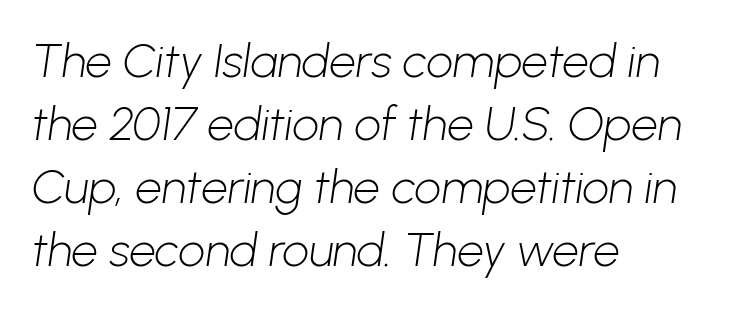
Q: Is the text bold? A: No.
Q: Is the typeface a serif or a sans-serif typeface? A: Sans-serif.
Q: Is the text underlined? A: No.
Q: How is the paragraph aligned? A: Left-aligned.
Q: Is the spacing between letters normal or unusually wide? A: Normal.
Q: Is the spacing between lines tight, normal or loose? A: Normal.
Q: Width (condensed, normal, or wide)? A: Normal.
Q: Stroke contrast? A: Low.
Q: x-height? A: Medium.
Q: Monospaced? A: No.
